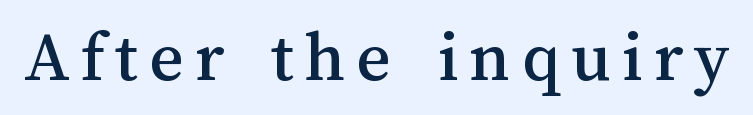
The image shows 74 px text type, upright; set not underlined; medium stroke contrast and a medium x-height.
